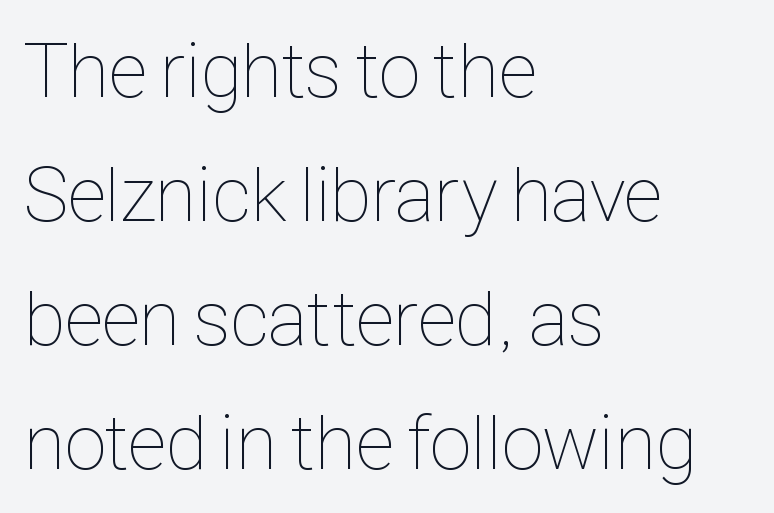
{"italic": "no", "bold": "no", "weight": "thin", "width": "condensed", "stroke_contrast": "low", "x_height": "medium", "monospaced": "no", "underline": "no", "align": "left", "line_spacing": "normal", "line_spacing_ratio": 1.59, "letter_spacing": "normal", "letter_spacing_em": 0.0, "glyph_px": 78}
